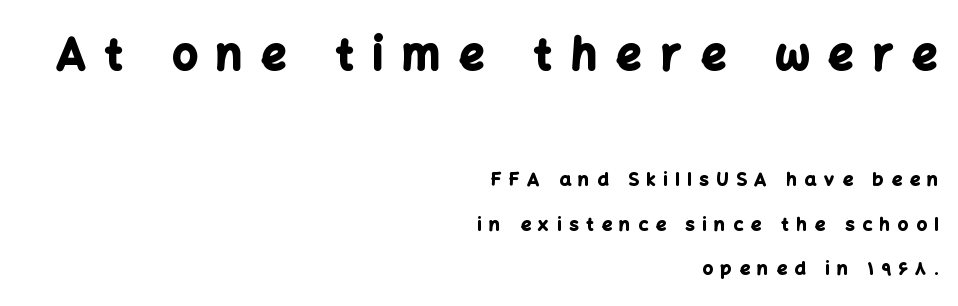
{"serif": "no", "italic": "no", "bold": "yes", "weight": "bold", "width": "normal", "stroke_contrast": "low", "x_height": "medium", "monospaced": "no", "underline": "no", "align": "right", "line_spacing": "loose", "line_spacing_ratio": 2.49, "letter_spacing": "wide", "letter_spacing_em": 0.44, "larger_block": "first", "size_ratio": 2.44, "glyph_px": 44}
